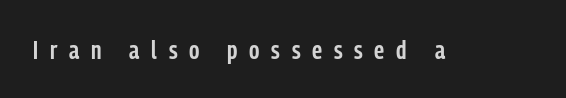
Q: Is the text bold? A: Semi-bold.
Q: Is the text italic (slanted)? A: No, it is upright.
Q: Is the text underlined? A: No.
Q: Is the spacing between letters normal or unusually wide? A: Unusually wide.
